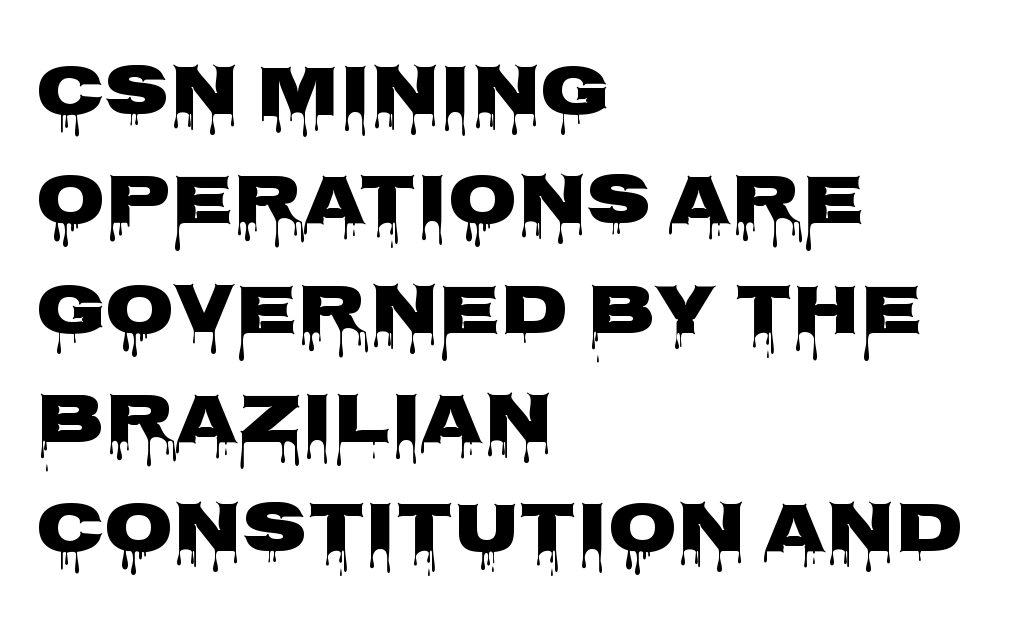
These lines are rendered in a variable-pitch font. A typesetter would call this leading conventional body-copy spacing. Descender tails drop into unmarked territory. Observe the ordinary spacing: letters are neighbours, not strangers. Every stem runs plumb, perpendicular to the baseline. Each letter's strokes conclude bluntly, with no projecting serifs.
